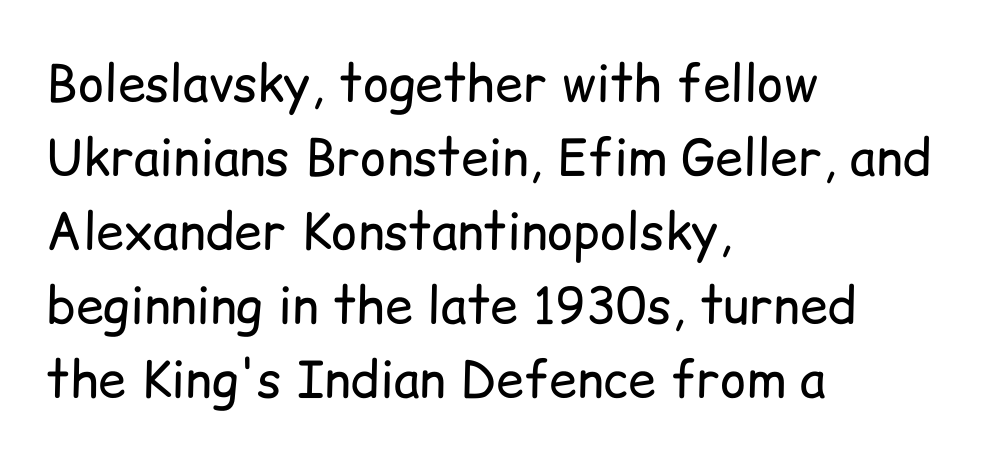
Q: Is the text bold? A: No.
Q: Is the text italic (slanted)? A: No, it is upright.
Q: Is the typeface a serif or a sans-serif typeface? A: Sans-serif.
Q: Is the text underlined? A: No.
Q: How is the paragraph aligned? A: Left-aligned.
Q: Is the spacing between letters normal or unusually wide? A: Normal.
Q: Is the spacing between lines tight, normal or loose? A: Normal.
Q: Width (condensed, normal, or wide)? A: Normal.
Q: Stroke contrast? A: Low.
Q: x-height? A: Medium.
Q: Monospaced? A: No.
